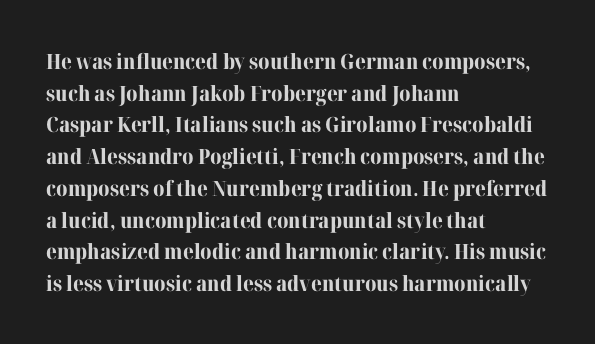
The image shows 21 px bold type, upright; set left-aligned, normal line spacing (1.51x), normal letter spacing, not underlined.
